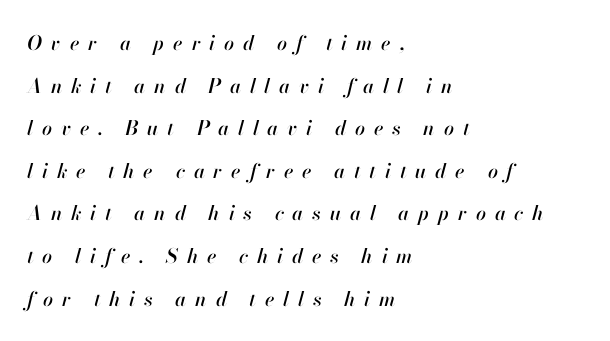
The image shows 20 px text type, italic (leaning right); set left-aligned, loose line spacing (2.13x), unusually wide letter spacing (+0.44 em), not underlined.
